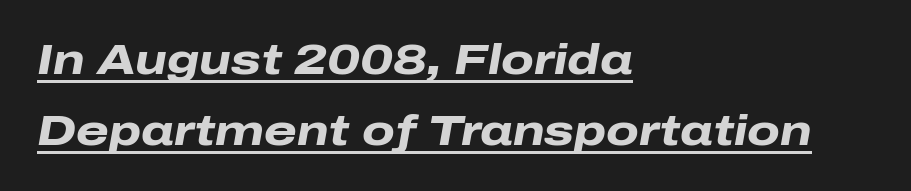
The passage shown is typed in a proportional face where columns would drift. Every row of glyphs begins at an identical x-position on the left. Students, observe: this is what conventionally led text looks like. The typesetter has applied underlining to the passage shown. No extra tracking has been applied to these lines.
